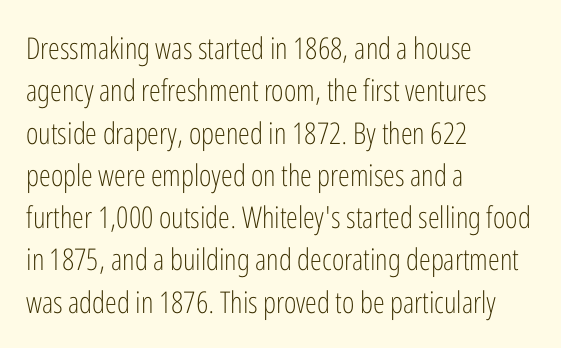
The image shows 30 px light, condensed sans-serif type, upright; set left-aligned, normal line spacing (1.41x), normal letter spacing, not underlined; low stroke contrast and a medium x-height.
